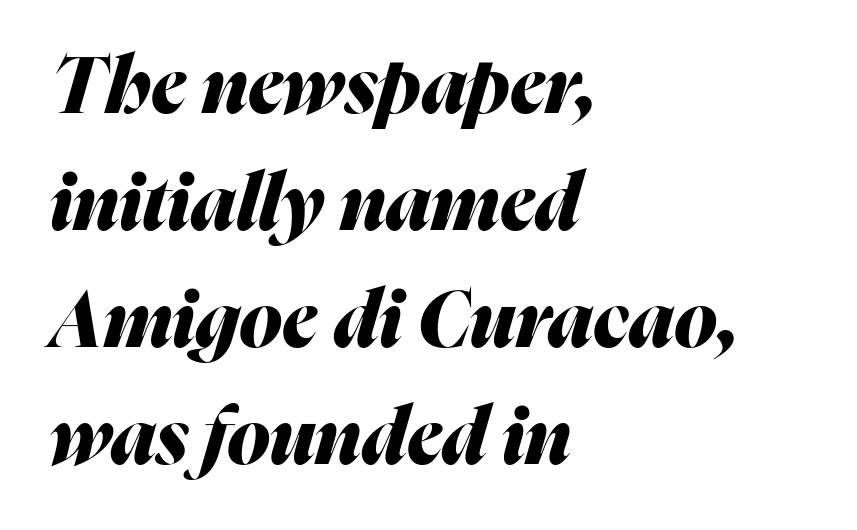
{"italic": "yes", "lean": "right", "slant_degrees": 16, "bold": "yes", "weight": "heavy", "width": "normal", "stroke_contrast": "medium", "x_height": "medium", "monospaced": "no", "underline": "no", "align": "left", "line_spacing": "normal", "line_spacing_ratio": 1.5, "letter_spacing": "normal", "letter_spacing_em": 0.0, "glyph_px": 78}
